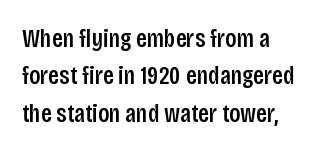
Q: Is the text italic (slanted)? A: No, it is upright.
Q: Is the text underlined? A: No.
Q: How is the paragraph aligned? A: Left-aligned.
Q: Is the spacing between letters normal or unusually wide? A: Normal.
Q: Is the spacing between lines tight, normal or loose? A: Normal.
